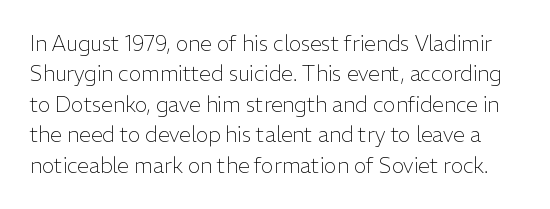
{"italic": "no", "bold": "no", "underline": "no", "line_spacing": "normal", "line_spacing_ratio": 1.45, "letter_spacing": "normal", "letter_spacing_em": 0.0, "glyph_px": 21}
